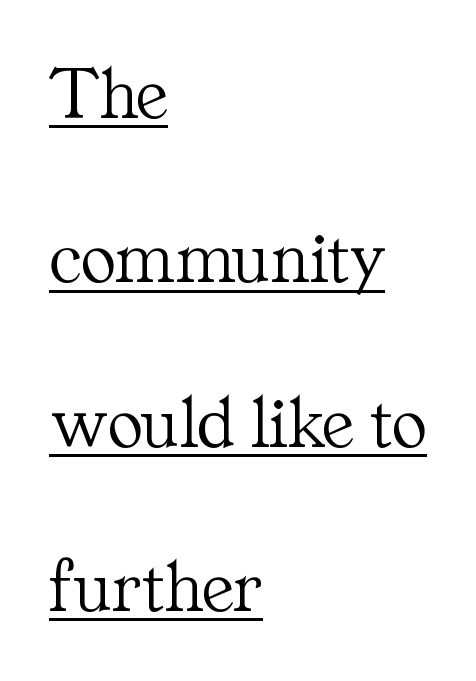
{"serif": "yes", "italic": "no", "bold": "no", "weight": "light", "width": "normal", "stroke_contrast": "medium", "x_height": "medium", "monospaced": "no", "underline": "yes", "align": "left", "line_spacing": "loose", "line_spacing_ratio": 2.22, "letter_spacing": "normal", "letter_spacing_em": 0.0, "glyph_px": 74}
